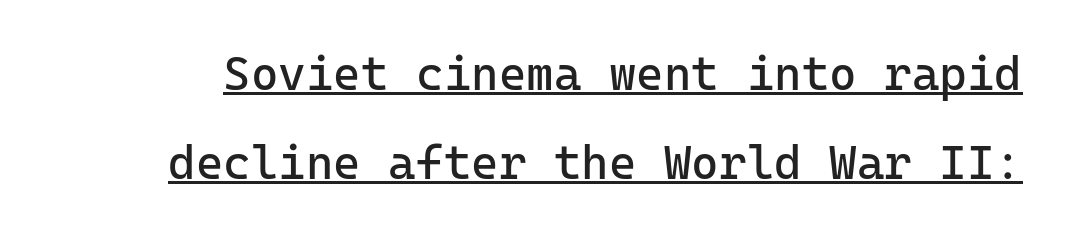
The image shows 47 px regular-weight sans-serif type, upright, monospaced; set line spacing 1.89x, normal letter spacing, underlined; low stroke contrast and a medium x-height.
